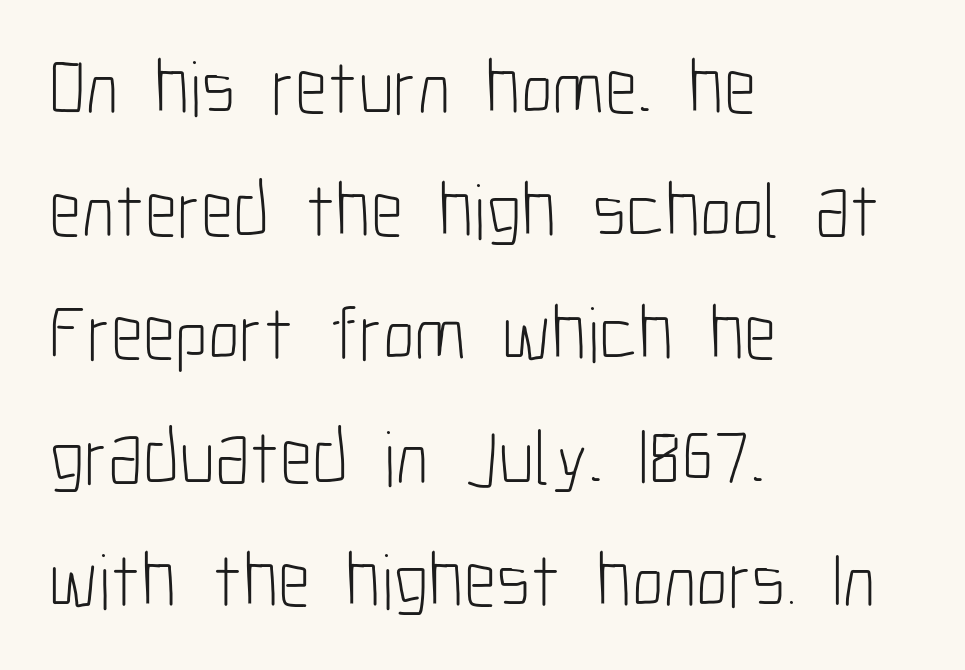
{"serif": "no", "italic": "no", "bold": "no", "weight": "light", "width": "condensed", "stroke_contrast": "low", "x_height": "medium", "monospaced": "no", "underline": "no", "align": "left", "line_spacing": "normal", "line_spacing_ratio": 1.58, "letter_spacing": "normal", "letter_spacing_em": 0.0, "glyph_px": 78}
